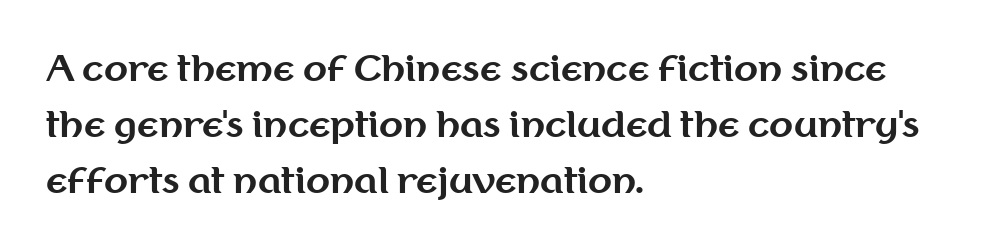
Honestly, the letter spacing is just normal — you wouldn't notice it. The space directly below the letters is spotless. A classic flush-left, rag-right setting is used for this passage. Do the characters align in a grid? No, the font is proportional. Serif or sans? Sans — the stroke terminals are bare.
